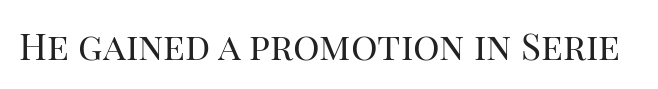
{"serif": "yes", "italic": "no", "bold": "no", "weight": "regular", "width": "normal", "stroke_contrast": "high", "x_height": "large", "monospaced": "no", "underline": "no", "letter_spacing": "normal", "letter_spacing_em": 0.0, "glyph_px": 37}
